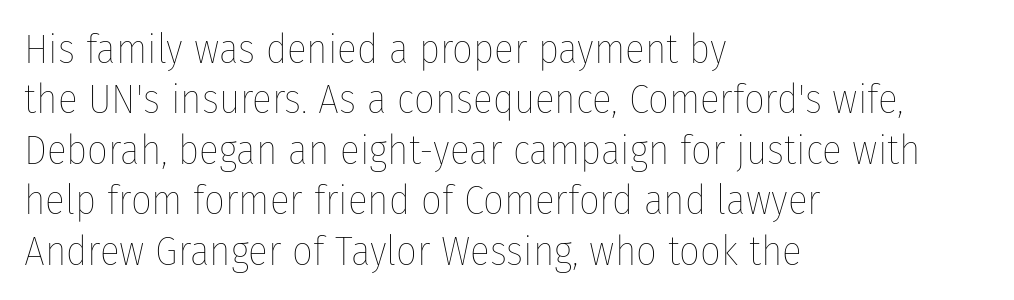
Is there any slant? The stems are plumb. Letter spacing: default. The passage shown is typed in a proportional face where columns would drift. Alignment: flush left. Stems here are at most as thick as an everyday book face. No word sits above an underline.
